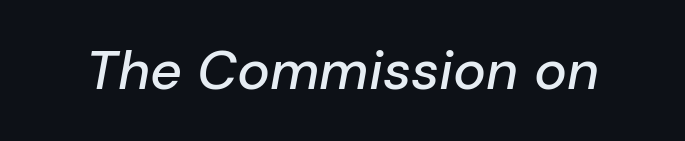
The face used here has a pronounced slope to its letters. Underline: absent. Tracking value appears to be zero — textbook default spacing. These lines are rendered in a variable-pitch font.
